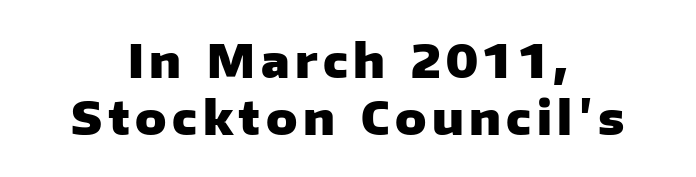
{"serif": "no", "italic": "no", "bold": "yes", "weight": "heavy", "width": "normal", "stroke_contrast": "low", "x_height": "medium", "monospaced": "no", "underline": "no", "align": "center", "line_spacing_ratio": 1.24, "glyph_px": 46}
